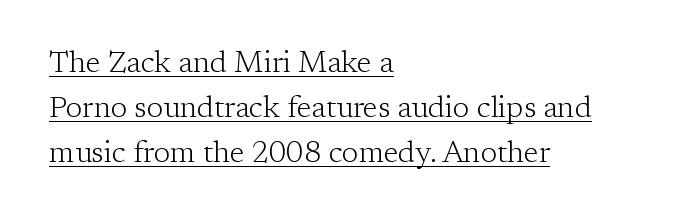
{"serif": "yes", "italic": "no", "bold": "no", "weight": "light", "width": "normal", "stroke_contrast": "low", "x_height": "medium", "monospaced": "no", "underline": "yes", "align": "left", "line_spacing": "normal", "line_spacing_ratio": 1.5, "letter_spacing": "normal", "letter_spacing_em": 0.0, "glyph_px": 30}
